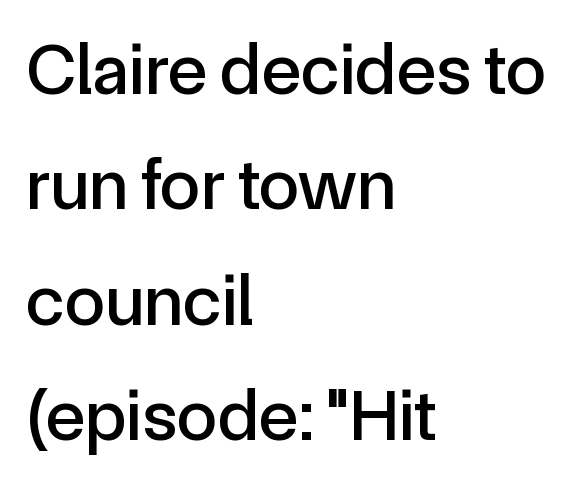
Each letter keeps its own natural width here, so spacing adapts to shape. In terms of letterspacing, this is plain default setting. A typesetter would label this face a sans. This is the regular roman posture of the typeface.
